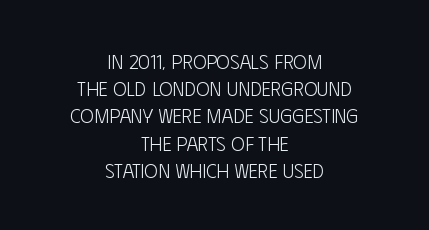
The image shows 20 px text type, upright; set centered, normal line spacing (1.36x), normal letter spacing, not underlined.
